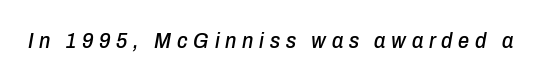
A bare baseline throughout the passage. Characters follow at a spacing far wider than the type designer built in. Yep, that's italic — everything's leaning.
